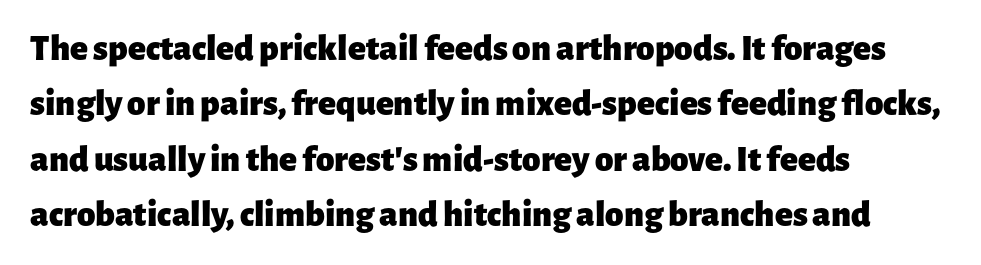
The image shows 37 px heavy sans-serif type, upright; set left-aligned, normal line spacing (1.5x), normal letter spacing, not underlined; low stroke contrast and a medium x-height.
